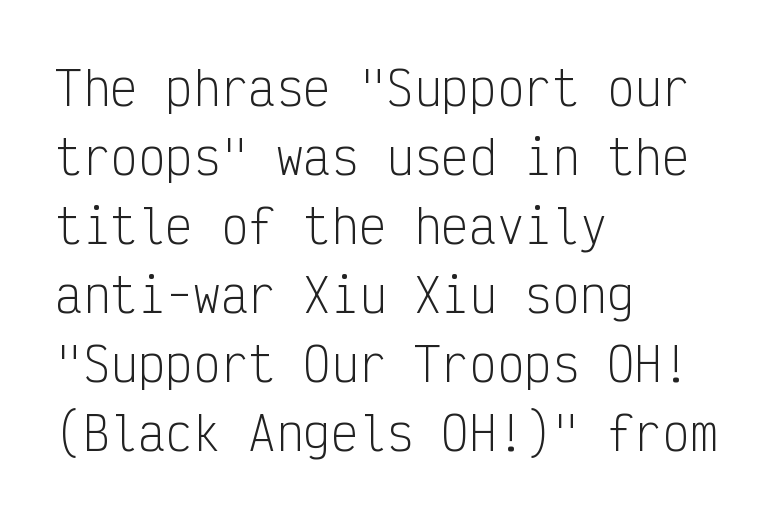
Q: Is the text bold? A: No.
Q: Is the text italic (slanted)? A: No, it is upright.
Q: Is the typeface a serif or a sans-serif typeface? A: Sans-serif.
Q: Is the text underlined? A: No.
Q: How is the paragraph aligned? A: Left-aligned.
Q: Is the spacing between letters normal or unusually wide? A: Normal.
Q: Is the spacing between lines tight, normal or loose? A: Normal.
Q: Width (condensed, normal, or wide)? A: Condensed.
Q: Stroke contrast? A: Low.
Q: x-height? A: Medium.
Q: Monospaced? A: Yes.
